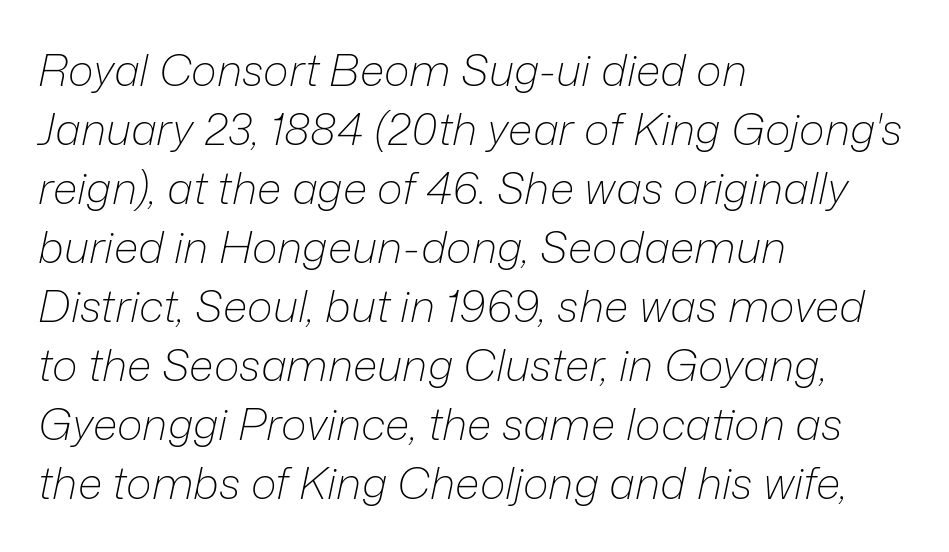
{"italic": "yes", "lean": "right", "slant_degrees": 12, "bold": "no", "weight": "light", "width": "normal", "stroke_contrast": "low", "x_height": "medium", "monospaced": "no", "underline": "no", "align": "left", "line_spacing": "normal", "line_spacing_ratio": 1.34, "letter_spacing": "normal", "letter_spacing_em": 0.0, "glyph_px": 44}
